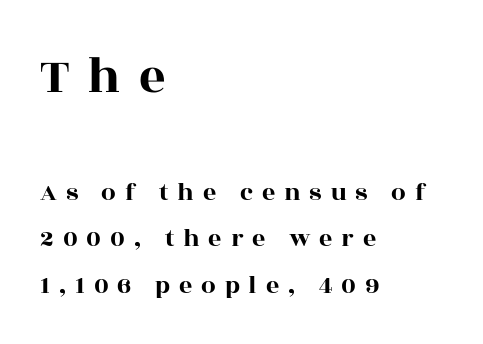
{"serif": "yes", "italic": "no", "width": "wide", "x_height": "large", "monospaced": "no", "underline": "no", "align": "left", "line_spacing_ratio": 1.78, "letter_spacing": "wide", "letter_spacing_em": 0.34, "larger_block": "first", "size_ratio": 2.0, "glyph_px": 52}
